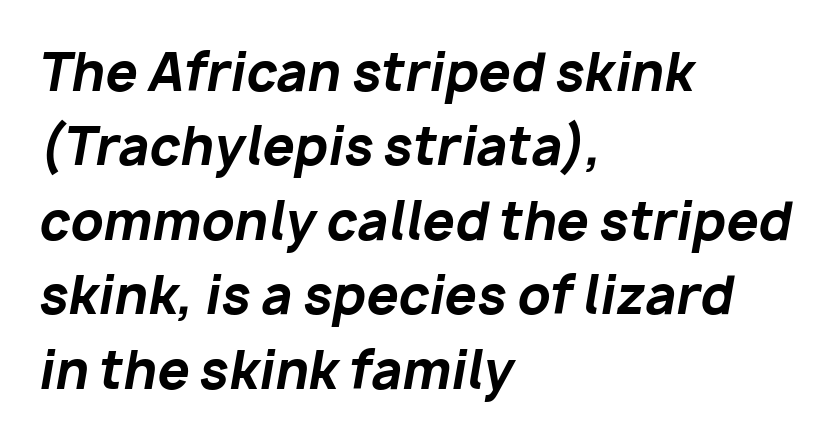
The image shows 51 px bold type, italic (leaning right); set left-aligned, normal line spacing (1.46x), normal letter spacing, not underlined; low stroke contrast and a medium x-height.
